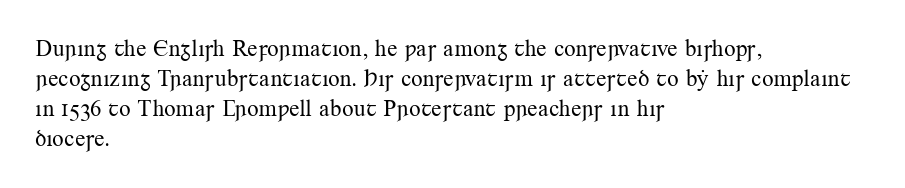
The image shows 23 px text type, upright; set left-aligned, normal line spacing (1.31x), normal letter spacing, not underlined.
